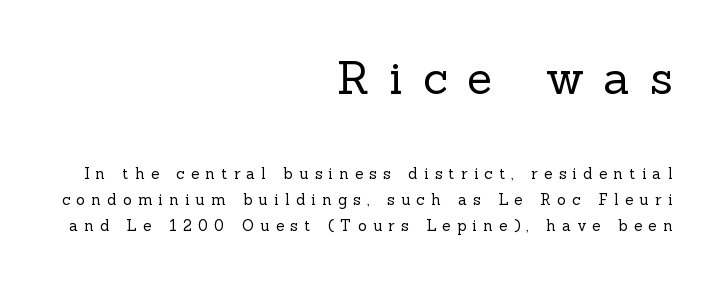
Regarding serifs, this sample has them. These lines are rendered in a variable-pitch font. Beneath every word, the page is bare. The ragged edge is on the left, which tells us the setting is flush right. Loose tracking; the words dissolve into strings of separated letters.
